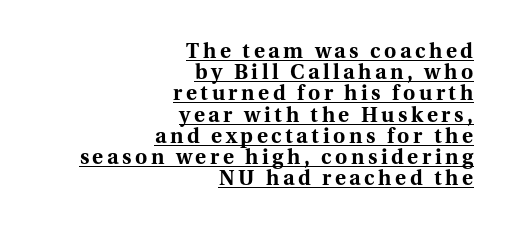
Quick note: not italic, upright. In terms of leading, this rendering errs on the cramped side. Decoration check: the copy is underlined. Look at the stroke-to-counter ratio: heavy, a bold.
